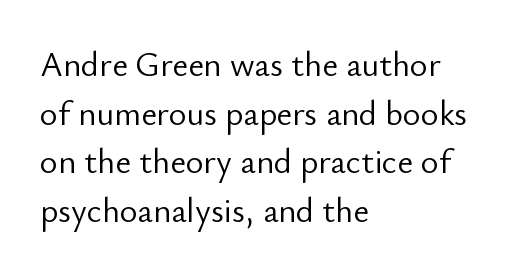
{"serif": "no", "italic": "no", "bold": "no", "weight": "light", "width": "normal", "stroke_contrast": "low", "x_height": "small", "monospaced": "no", "underline": "no", "align": "left", "line_spacing": "normal", "line_spacing_ratio": 1.43, "letter_spacing": "normal", "letter_spacing_em": 0.0, "glyph_px": 34}
